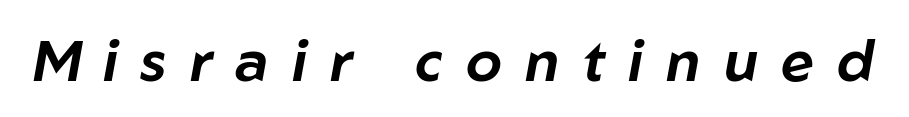
Q: Is the text italic (slanted)? A: Yes, it leans right by about 10 degrees.
Q: Is the text underlined? A: No.
Q: Is the spacing between letters normal or unusually wide? A: Unusually wide.
Q: Width (condensed, normal, or wide)? A: Normal.
Q: Stroke contrast? A: Low.
Q: x-height? A: Medium.
Q: Monospaced? A: No.
